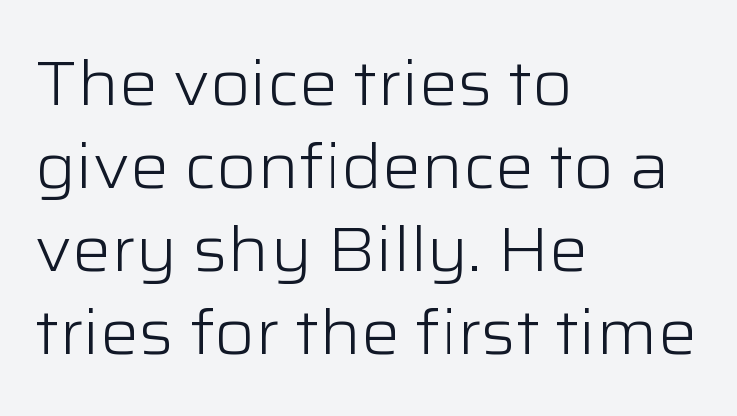
{"serif": "no", "italic": "no", "bold": "no", "weight": "light", "width": "wide", "stroke_contrast": "low", "x_height": "medium", "monospaced": "no", "underline": "no", "align": "left", "line_spacing": "normal", "line_spacing_ratio": 1.36, "letter_spacing": "normal", "letter_spacing_em": 0.0, "glyph_px": 61}
